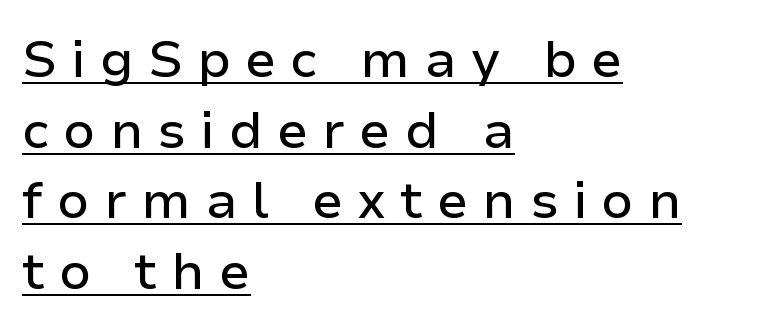
{"serif": "no", "italic": "no", "width": "normal", "stroke_contrast": "low", "x_height": "medium", "monospaced": "no", "underline": "yes", "align": "left", "line_spacing": "normal", "line_spacing_ratio": 1.36, "letter_spacing": "wide", "letter_spacing_em": 0.27, "glyph_px": 52}
